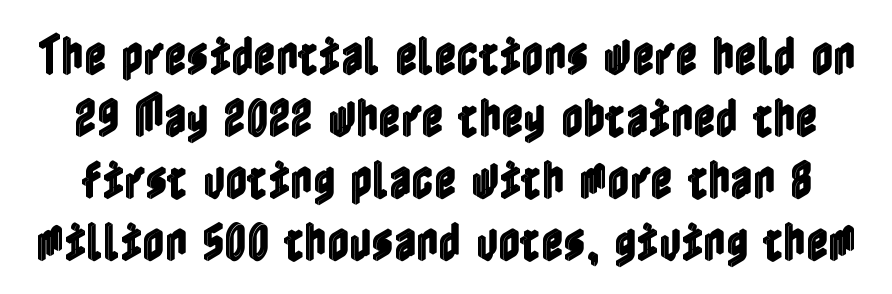
{"italic": "no", "width": "condensed", "x_height": "medium", "underline": "no", "line_spacing": "normal", "line_spacing_ratio": 1.44, "letter_spacing": "normal", "letter_spacing_em": 0.0, "glyph_px": 43}
